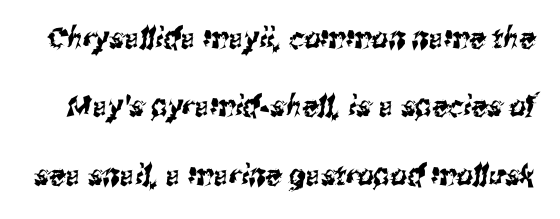
Q: Is the typeface a serif or a sans-serif typeface? A: Sans-serif.
Q: Is the text underlined? A: No.
Q: Is the spacing between letters normal or unusually wide? A: Normal.
Q: Is the spacing between lines tight, normal or loose? A: Loose.
Q: Width (condensed, normal, or wide)? A: Condensed.
Q: Stroke contrast? A: Medium.
Q: x-height? A: Medium.
Q: Monospaced? A: No.
